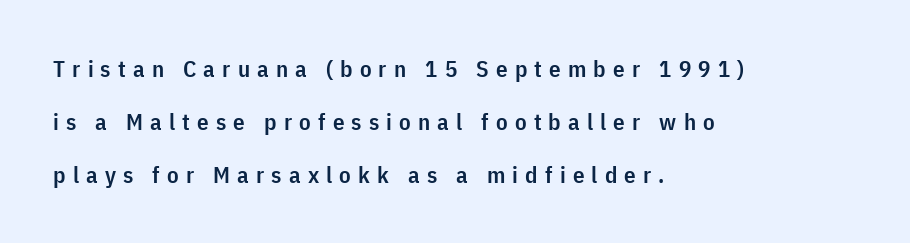
Q: Is the text bold? A: Semi-bold.
Q: Is the text italic (slanted)? A: No, it is upright.
Q: Is the text underlined? A: No.
Q: How is the paragraph aligned? A: Left-aligned.
Q: Is the spacing between letters normal or unusually wide? A: Unusually wide.
Q: Is the spacing between lines tight, normal or loose? A: Loose.
